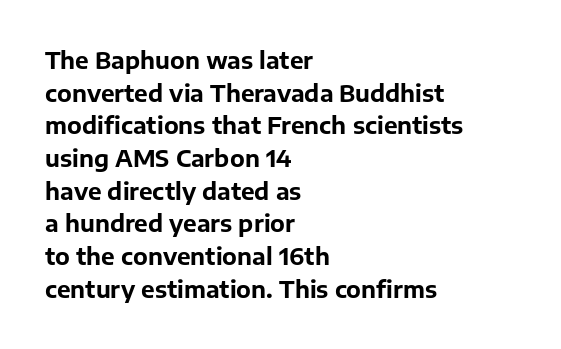
{"italic": "no", "bold": "yes", "underline": "no", "align": "left", "line_spacing": "normal", "line_spacing_ratio": 1.42, "letter_spacing": "normal", "letter_spacing_em": 0.0, "glyph_px": 23}
